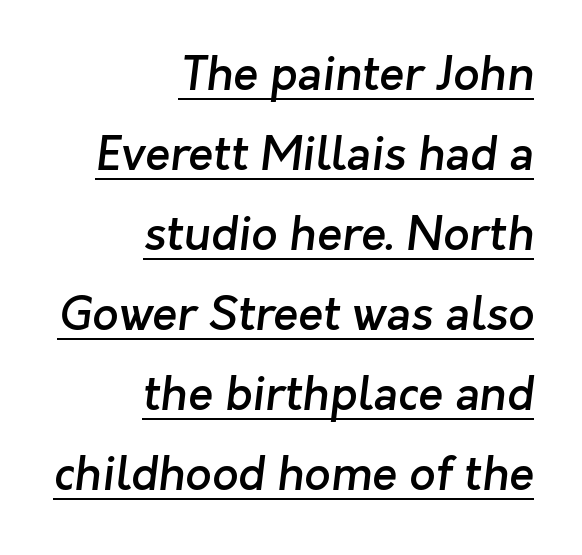
Short and long lines alike share a common ending point at right. Compared with an ordinary text face, these strokes are moderately heavier — a semibold. Letterform terminals end flat and unadorned throughout the passage. The rendering uses natural spacing where letterforms have individual widths.
